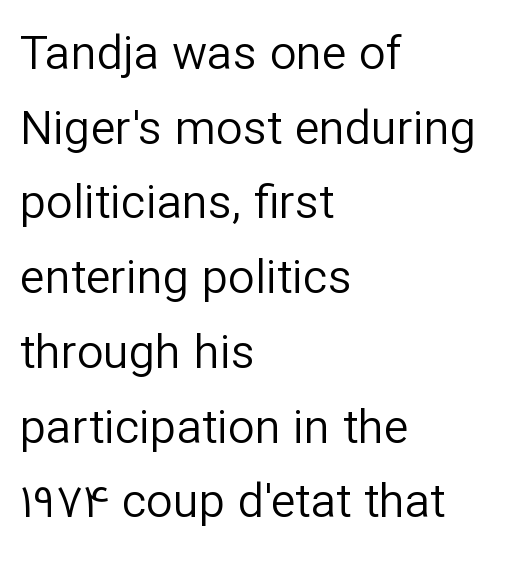
{"serif": "no", "italic": "no", "bold": "no", "weight": "regular", "width": "normal", "stroke_contrast": "low", "x_height": "medium", "monospaced": "no", "underline": "no", "align": "left", "line_spacing": "normal", "line_spacing_ratio": 1.59, "letter_spacing": "normal", "letter_spacing_em": 0.0, "glyph_px": 47}
